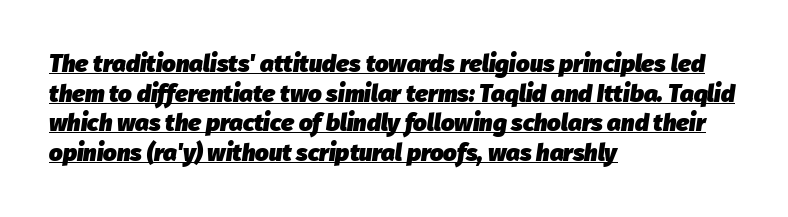
Q: Is the text bold? A: Yes.
Q: Is the text italic (slanted)? A: Yes, it leans right by about 8 degrees.
Q: Is the text underlined? A: Yes.
Q: How is the paragraph aligned? A: Left-aligned.
Q: Is the spacing between letters normal or unusually wide? A: Normal.
